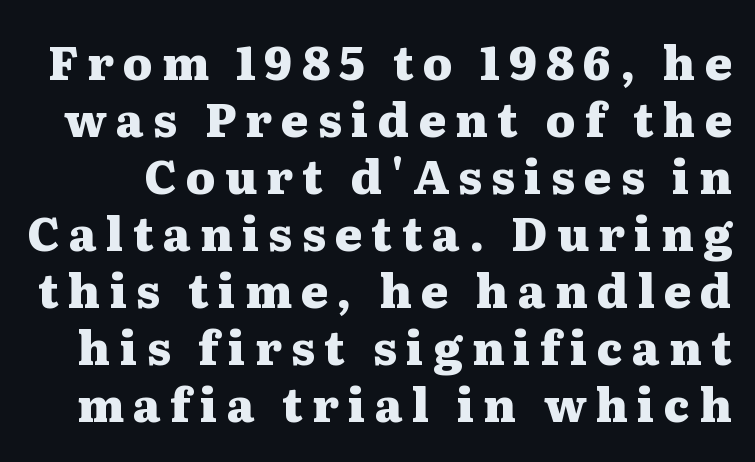
Old-style or modern, the face here clearly has serifs. Think of a printed novel: that variable character pitch is what you see here. Words appear elongated and porous because spacing is wide. The letters stand upright; this is a roman face.
